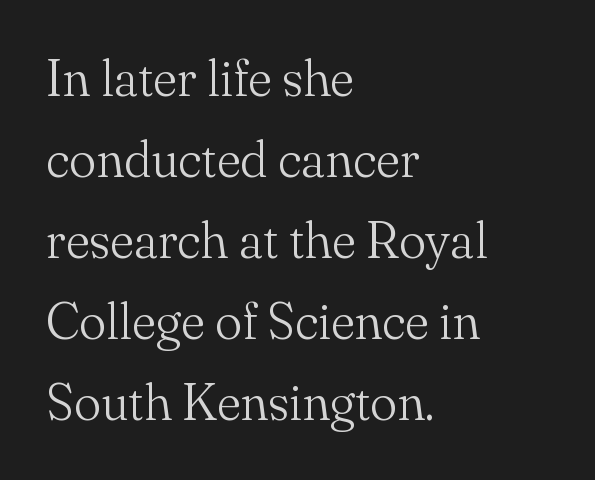
{"serif": "yes", "italic": "no", "bold": "no", "weight": "light", "width": "normal", "stroke_contrast": "medium", "x_height": "small", "monospaced": "no", "underline": "no", "align": "left", "line_spacing": "normal", "line_spacing_ratio": 1.59, "letter_spacing": "normal", "letter_spacing_em": 0.0, "glyph_px": 51}
